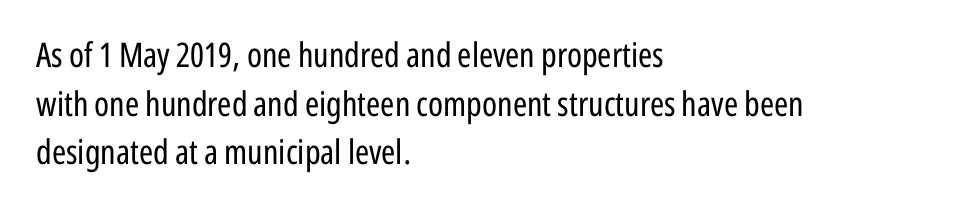
{"serif": "no", "italic": "no", "bold": "no", "weight": "regular", "width": "condensed", "stroke_contrast": "low", "x_height": "medium", "monospaced": "no", "underline": "no", "align": "left", "line_spacing": "normal", "line_spacing_ratio": 1.43, "letter_spacing": "normal", "letter_spacing_em": 0.0, "glyph_px": 34}
